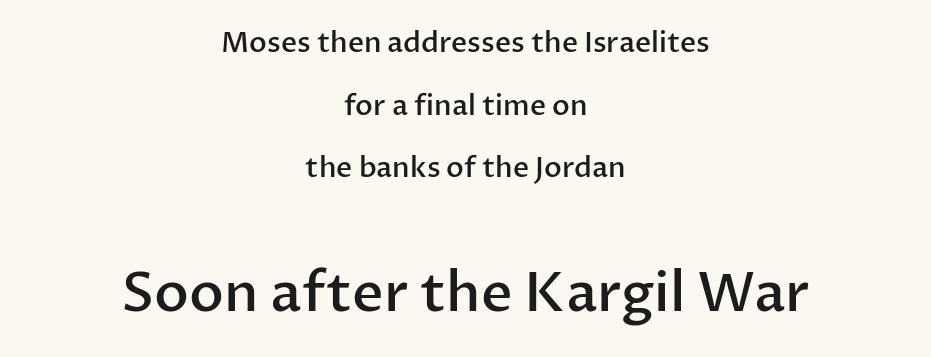
{"serif": "no", "italic": "no", "bold": "semi", "weight": "semibold", "width": "normal", "stroke_contrast": "low", "x_height": "medium", "monospaced": "no", "underline": "no", "align": "center", "line_spacing": "loose", "line_spacing_ratio": 2.24, "letter_spacing": "normal", "letter_spacing_em": 0.0, "larger_block": "second", "size_ratio": 1.96, "glyph_px": 55}
